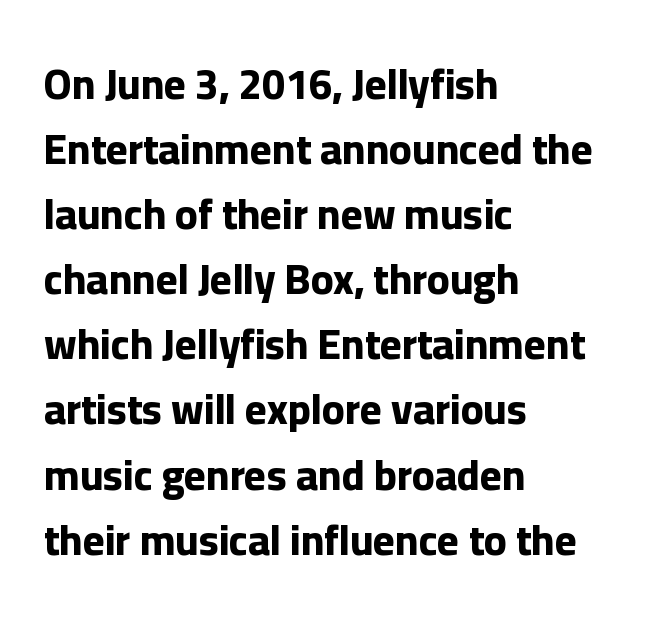
{"serif": "no", "italic": "no", "bold": "yes", "weight": "bold", "width": "normal", "stroke_contrast": "low", "x_height": "medium", "monospaced": "no", "underline": "no", "align": "left", "line_spacing": "normal", "line_spacing_ratio": 1.55, "letter_spacing": "normal", "letter_spacing_em": 0.0, "glyph_px": 42}
